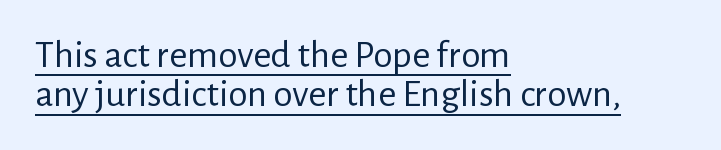
{"serif": "no", "italic": "no", "bold": "no", "weight": "regular", "width": "normal", "stroke_contrast": "low", "x_height": "medium", "monospaced": "no", "underline": "yes", "align": "left", "line_spacing": "tight", "line_spacing_ratio": 1.01, "letter_spacing": "normal", "letter_spacing_em": 0.0, "glyph_px": 39}
